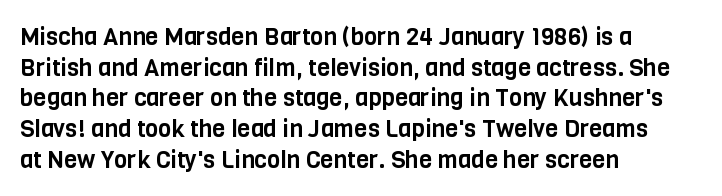
{"italic": "no", "underline": "no", "align": "left", "line_spacing": "normal", "line_spacing_ratio": 1.28, "letter_spacing": "normal", "letter_spacing_em": 0.0, "glyph_px": 24}
